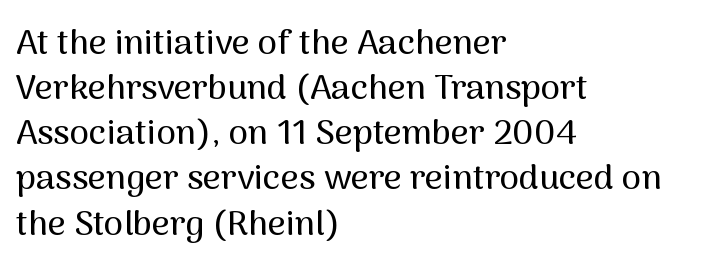
The image shows 35 px sans-serif type, upright; set left-aligned, normal line spacing (1.29x), normal letter spacing, not underlined; medium stroke contrast and a medium x-height.
